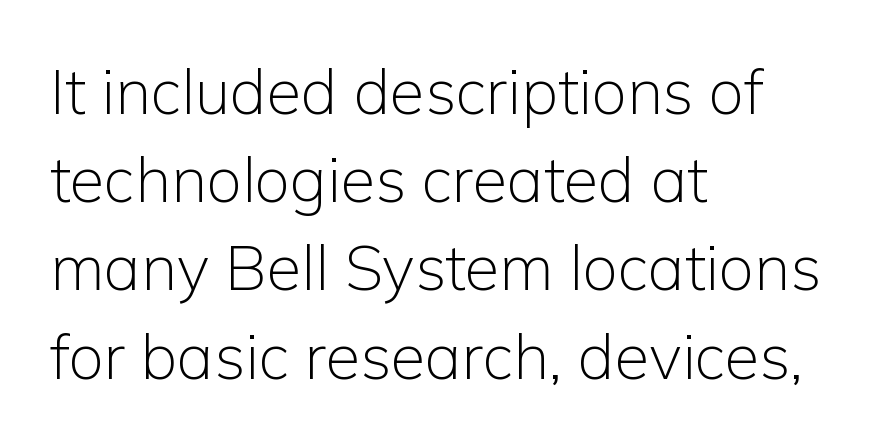
{"serif": "no", "italic": "no", "bold": "no", "weight": "light", "width": "normal", "stroke_contrast": "low", "x_height": "medium", "monospaced": "no", "underline": "no", "align": "left", "line_spacing": "normal", "line_spacing_ratio": 1.4, "letter_spacing": "normal", "letter_spacing_em": 0.0, "glyph_px": 63}
